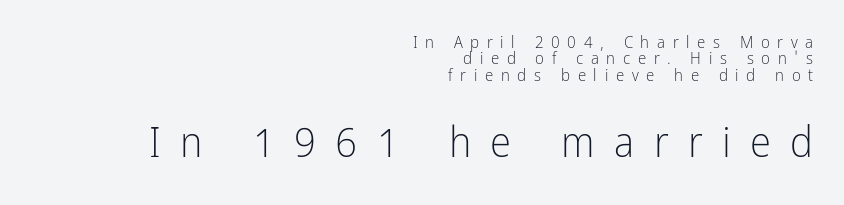
Q: Is the text bold? A: No.
Q: Is the text italic (slanted)? A: No, it is upright.
Q: Is the typeface a serif or a sans-serif typeface? A: Sans-serif.
Q: Is the text underlined? A: No.
Q: How is the paragraph aligned? A: Right-aligned.
Q: Is the spacing between letters normal or unusually wide? A: Unusually wide.
Q: Is the spacing between lines tight, normal or loose? A: Tight.
Q: Which block of text is set in a larger size, the first (top) or the second (bottom)? A: The second (bottom) one.
Q: Width (condensed, normal, or wide)? A: Condensed.
Q: Stroke contrast? A: Low.
Q: x-height? A: Medium.
Q: Monospaced? A: No.
